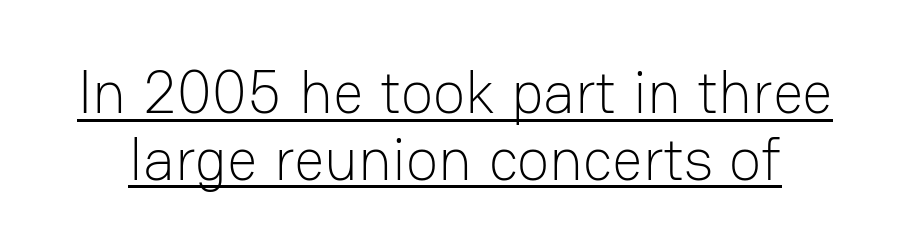
Q: Is the text bold? A: No.
Q: Is the text italic (slanted)? A: No, it is upright.
Q: Is the typeface a serif or a sans-serif typeface? A: Sans-serif.
Q: Is the text underlined? A: Yes.
Q: Is the spacing between letters normal or unusually wide? A: Normal.
Q: Is the spacing between lines tight, normal or loose? A: Tight.
Q: Width (condensed, normal, or wide)? A: Normal.
Q: Stroke contrast? A: Low.
Q: x-height? A: Medium.
Q: Monospaced? A: No.
